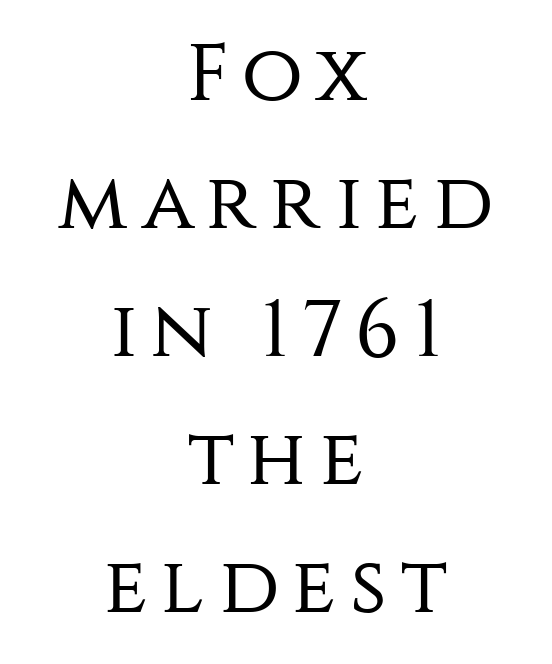
{"serif": "no", "italic": "no", "bold": "no", "weight": "regular", "width": "normal", "stroke_contrast": "medium", "x_height": "large", "monospaced": "no", "underline": "no", "align": "center", "line_spacing": "normal", "line_spacing_ratio": 1.6, "glyph_px": 80}
